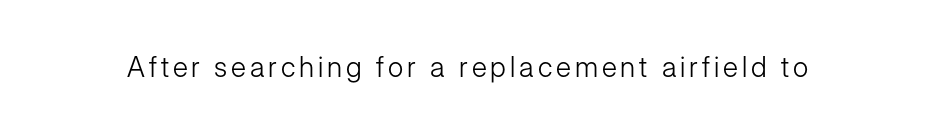
I'd call this a sans setting — the letters go barefoot. The weight would be labelled regular, book, light, or lighter still. The lettering stays uniformly vertical, giving the passage a roman look. Descenders hang freely into open space. Proportional: the letters do not fall into vertical columns.
